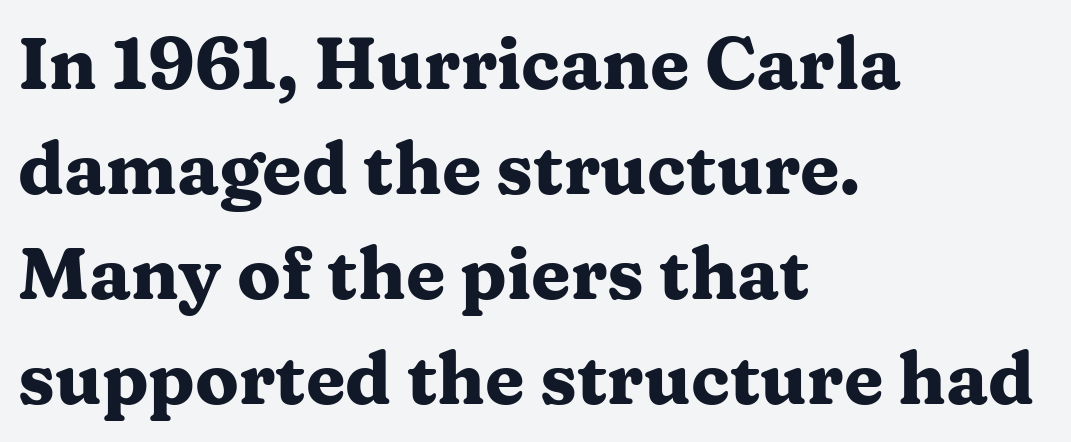
The image shows 72 px heavy, wide serif type, upright; set left-aligned, normal line spacing (1.46x), normal letter spacing, not underlined; medium stroke contrast and a medium x-height.
